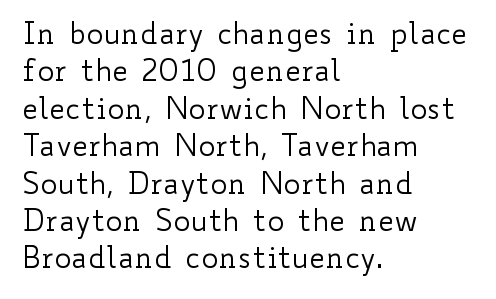
The image shows 29 px regular-weight, wide type, upright; set left-aligned, normal line spacing (1.29x), normal letter spacing, not underlined; low stroke contrast and a small x-height.
